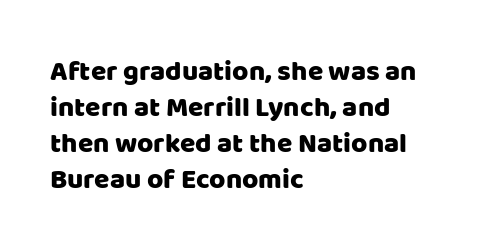
The image shows 28 px sans-serif type, upright; set left-aligned, normal line spacing (1.29x), normal letter spacing, not underlined; low stroke contrast and a large x-height.
